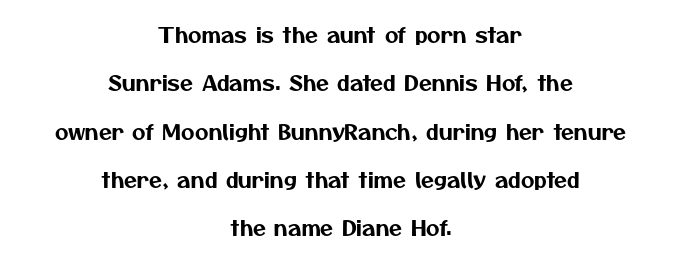
Q: Is the text underlined? A: No.
Q: How is the paragraph aligned? A: Centered.
Q: Is the spacing between letters normal or unusually wide? A: Normal.
Q: Is the spacing between lines tight, normal or loose? A: Loose.
